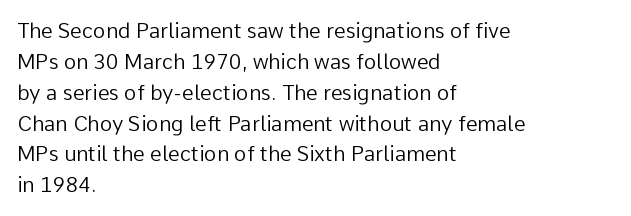
Q: Is the text bold? A: No.
Q: Is the text italic (slanted)? A: No, it is upright.
Q: Is the text underlined? A: No.
Q: How is the paragraph aligned? A: Left-aligned.
Q: Is the spacing between letters normal or unusually wide? A: Normal.
Q: Is the spacing between lines tight, normal or loose? A: Normal.
